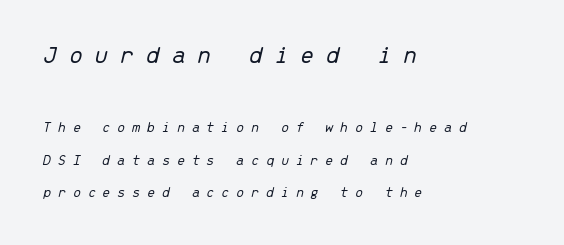
Q: Is the text bold? A: No.
Q: Is the text italic (slanted)? A: Yes, it leans right by about 13 degrees.
Q: Is the text underlined? A: No.
Q: How is the paragraph aligned? A: Left-aligned.
Q: Is the spacing between letters normal or unusually wide? A: Unusually wide.
Q: Is the spacing between lines tight, normal or loose? A: Loose.
Q: Which block of text is set in a larger size, the first (top) or the second (bottom)? A: The first (top) one.
